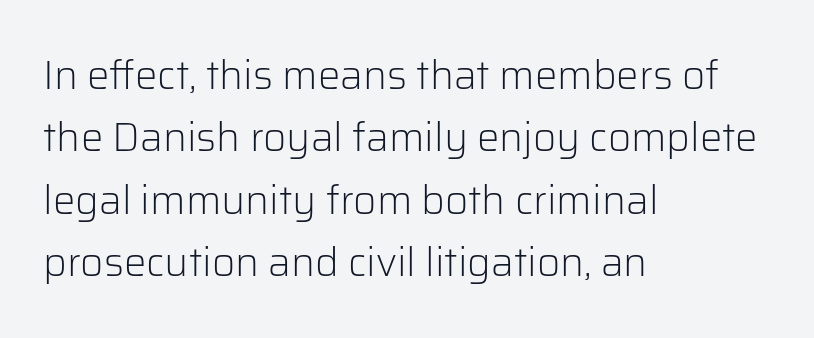
Q: Is the text bold? A: No.
Q: Is the text italic (slanted)? A: No, it is upright.
Q: Is the typeface a serif or a sans-serif typeface? A: Sans-serif.
Q: Is the text underlined? A: No.
Q: How is the paragraph aligned? A: Left-aligned.
Q: Is the spacing between letters normal or unusually wide? A: Normal.
Q: Is the spacing between lines tight, normal or loose? A: Normal.
Q: Width (condensed, normal, or wide)? A: Normal.
Q: Stroke contrast? A: Low.
Q: x-height? A: Medium.
Q: Monospaced? A: No.
